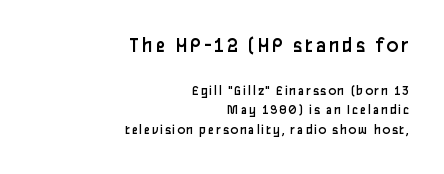
Does the bottom block carry the larger type? No, the top block does. The typography opts for an upright posture over an oblique one. The words here are not underlined. All the whitespace from short lines collects on the left. This sample keeps an unexceptional amount of space between lines.
